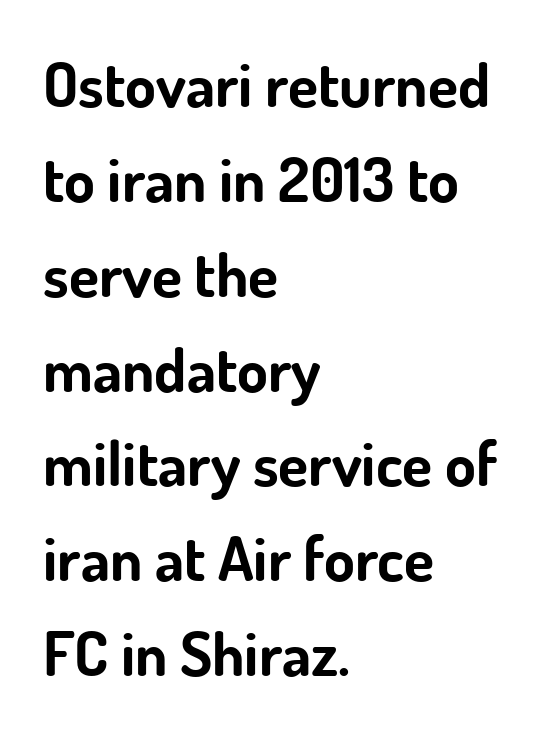
Glyph-to-glyph distance matches everyday printed text. Check where the strokes stop: nothing finishes them off — pure sans. A typesetter would call this leading conventional body-copy spacing. The rendering uses natural spacing where letterforms have individual widths.
